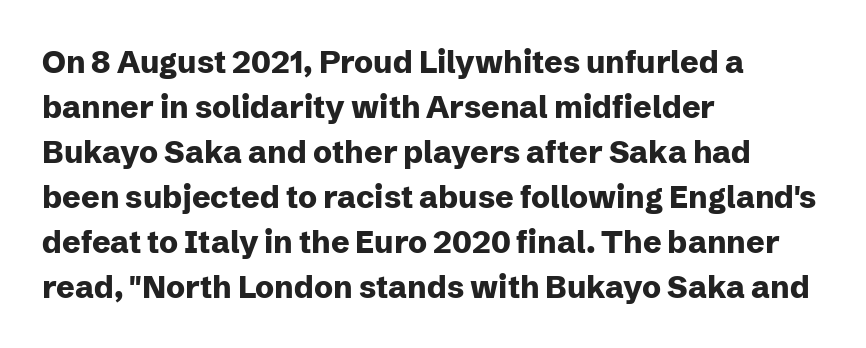
The specimen omits any rule beneath the text block's lines. Its strokes are broad and dark, the hallmark of bold type. Typeset ragged right — the left edge is the straight one. The letters advance in unequal steps, a hallmark of proportional type.
